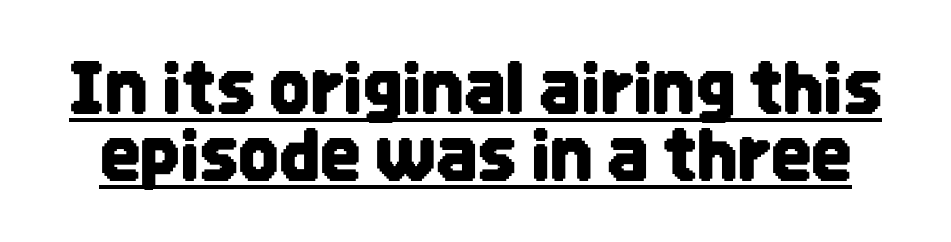
The image shows 71 px condensed sans-serif type, upright; set tight line spacing (0.95x), normal letter spacing, underlined; low stroke contrast and a large x-height.
